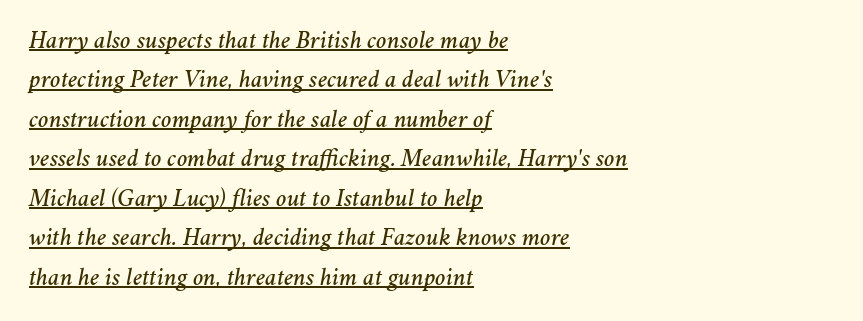
The image shows 25 px text type, italic (leaning right); set left-aligned, normal line spacing (1.58x), normal letter spacing, underlined.
